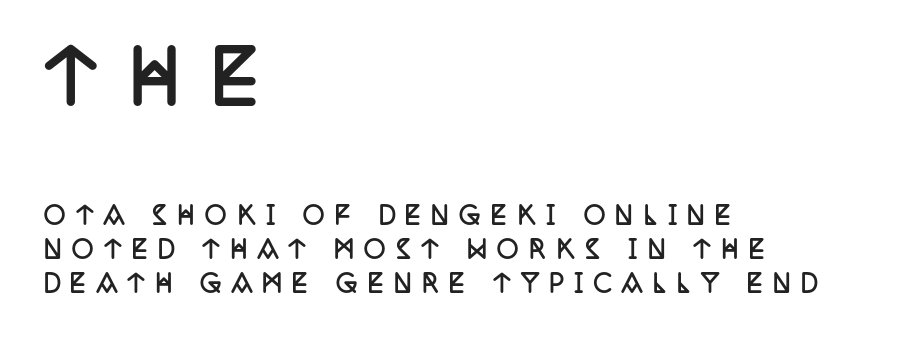
Unlike italic type, these characters show no tilt at all. In terms of letterform style, serifs are clearly present. Top chunk: large. Bottom chunk: small. Rule under the text: the space is simply empty.
